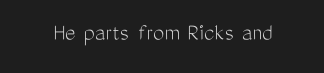
The rendering keeps characters at their native spacing. The font sits on the lighter half of the weight spectrum, regular included. Quick note: underline off. Is there any slant? The stems are plumb.
